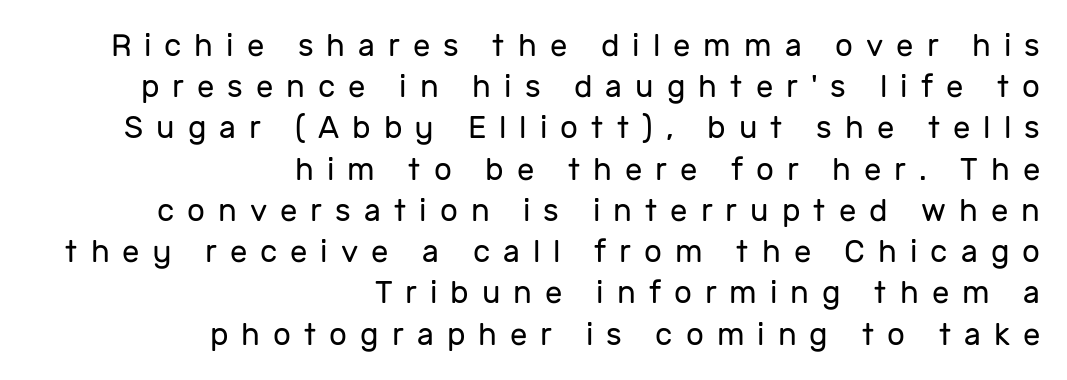
{"serif": "no", "italic": "no", "bold": "no", "weight": "regular", "width": "normal", "stroke_contrast": "low", "x_height": "medium", "monospaced": "no", "underline": "no", "align": "right", "line_spacing": "normal", "line_spacing_ratio": 1.33, "letter_spacing": "wide", "letter_spacing_em": 0.42, "glyph_px": 31}
